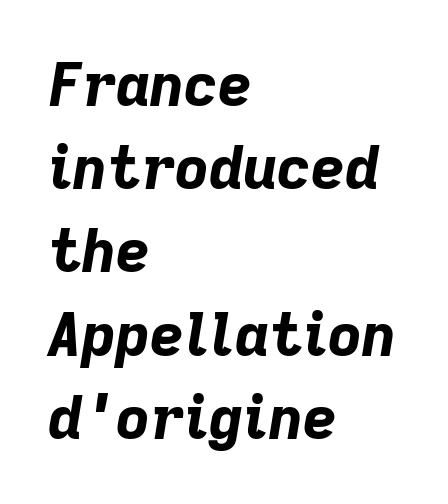
Q: Is the text bold? A: Yes.
Q: Is the text italic (slanted)? A: Yes, it leans right by about 9 degrees.
Q: Is the text underlined? A: No.
Q: How is the paragraph aligned? A: Left-aligned.
Q: Is the spacing between letters normal or unusually wide? A: Normal.
Q: Is the spacing between lines tight, normal or loose? A: Normal.
Q: Width (condensed, normal, or wide)? A: Normal.
Q: Stroke contrast? A: Low.
Q: x-height? A: Medium.
Q: Monospaced? A: No.
